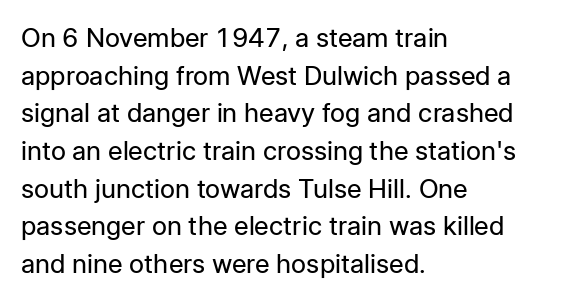
This sample is left-justified, so line endings fall wherever the words run out. Short note: letters normally spaced. These lines were composed using upright roman letters. Nothing heavy about these letters — not bold at all. The glyphs are unaccompanied by any horizontal stroke below them. Quick note: interline space is typical.
